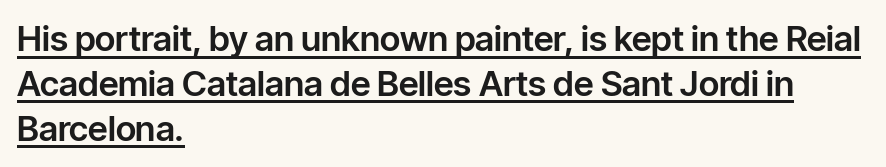
The image shows 35 px sans-serif type, upright; set left-aligned, normal line spacing (1.28x), normal letter spacing, underlined; low stroke contrast and a medium x-height.
